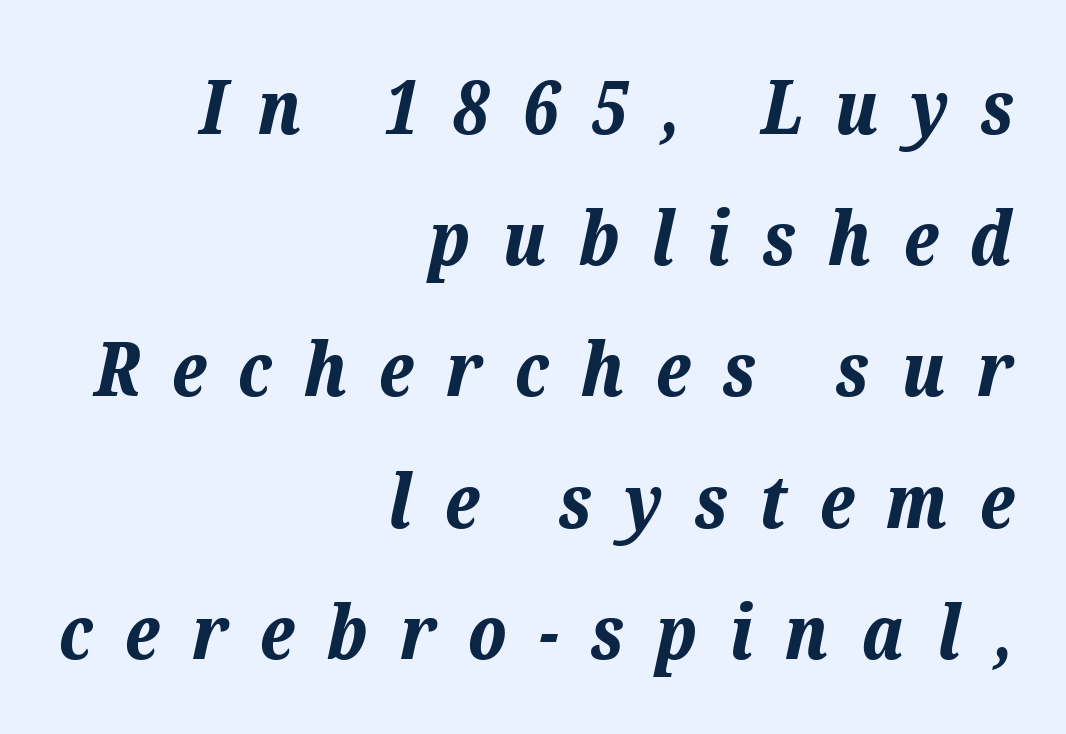
{"italic": "yes", "lean": "right", "slant_degrees": 12, "bold": "yes", "weight": "bold", "width": "normal", "stroke_contrast": "low", "x_height": "medium", "monospaced": "no", "underline": "no", "align": "right", "line_spacing_ratio": 1.75, "letter_spacing": "wide", "letter_spacing_em": 0.43, "glyph_px": 75}
